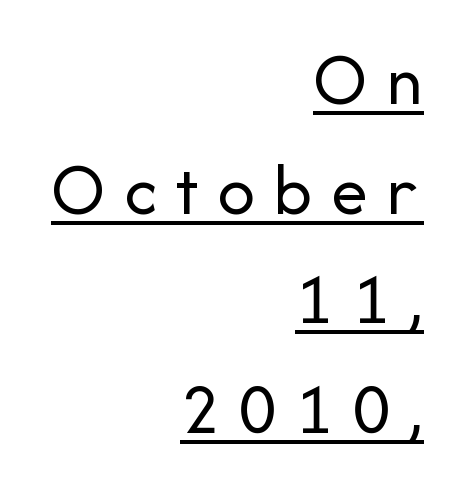
{"serif": "no", "italic": "no", "bold": "no", "weight": "regular", "width": "normal", "stroke_contrast": "low", "x_height": "medium", "monospaced": "no", "underline": "yes", "align": "right", "line_spacing": "normal", "line_spacing_ratio": 1.48, "letter_spacing": "wide", "letter_spacing_em": 0.25, "glyph_px": 74}
